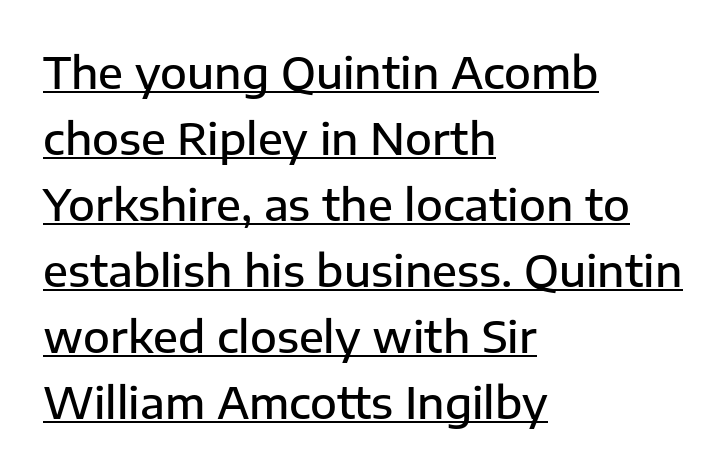
Q: Is the text bold? A: Semi-bold.
Q: Is the text italic (slanted)? A: No, it is upright.
Q: Is the typeface a serif or a sans-serif typeface? A: Sans-serif.
Q: Is the text underlined? A: Yes.
Q: How is the paragraph aligned? A: Left-aligned.
Q: Is the spacing between letters normal or unusually wide? A: Normal.
Q: Is the spacing between lines tight, normal or loose? A: Normal.
Q: Width (condensed, normal, or wide)? A: Normal.
Q: Stroke contrast? A: Low.
Q: x-height? A: Medium.
Q: Monospaced? A: No.
